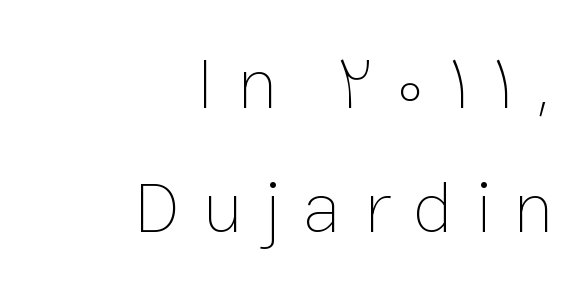
Q: Is the text bold? A: No.
Q: Is the text italic (slanted)? A: No, it is upright.
Q: Is the text underlined? A: No.
Q: How is the paragraph aligned? A: Right-aligned.
Q: Is the spacing between letters normal or unusually wide? A: Unusually wide.
Q: Is the spacing between lines tight, normal or loose? A: Normal.
Q: Width (condensed, normal, or wide)? A: Normal.
Q: Stroke contrast? A: Low.
Q: x-height? A: Medium.
Q: Monospaced? A: No.
